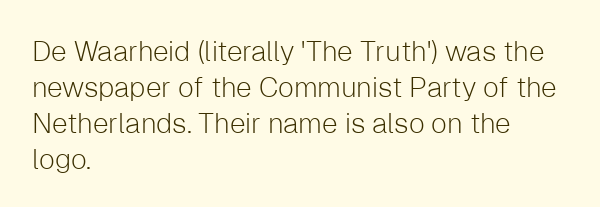
The image shows 28 px light sans-serif type, upright; set left-aligned, normal line spacing (1.29x), normal letter spacing, not underlined; low stroke contrast and a medium x-height.
